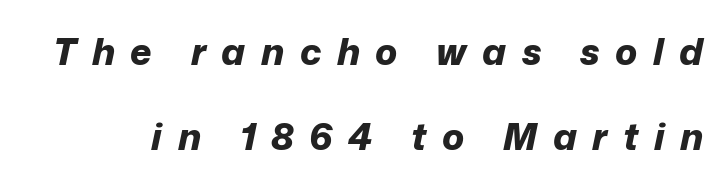
The type is letterspaced generously, with wide tracking. Is this a fixed-width face? No — the glyphs have proportional, varying widths. Line spacing here is loose. The glyphs are unaccompanied by any horizontal stroke below them.
